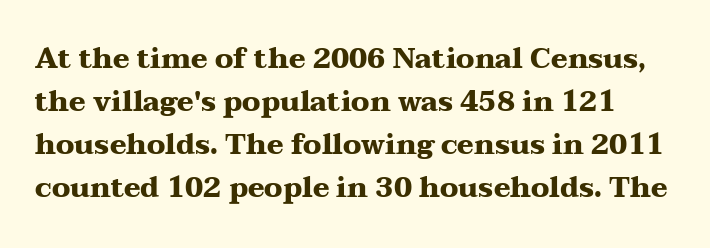
A clean baseline with only descenders dipping below it. What's the leading like? Ordinary, nothing unusual. This sample has the flowing, uneven cadence of proportional lettering. Examine the stroke ends and you'll spot serifs. On the weight axis this lands at bold, roughly 700. Characters remain perfectly vertical along every line.
